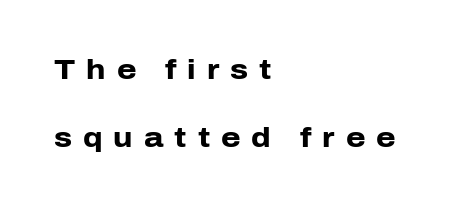
Q: Is the text bold? A: Yes.
Q: Is the text italic (slanted)? A: No, it is upright.
Q: Is the typeface a serif or a sans-serif typeface? A: Sans-serif.
Q: Is the text underlined? A: No.
Q: How is the paragraph aligned? A: Left-aligned.
Q: Is the spacing between letters normal or unusually wide? A: Unusually wide.
Q: Is the spacing between lines tight, normal or loose? A: Loose.
Q: Width (condensed, normal, or wide)? A: Normal.
Q: Stroke contrast? A: Low.
Q: x-height? A: Medium.
Q: Monospaced? A: No.
